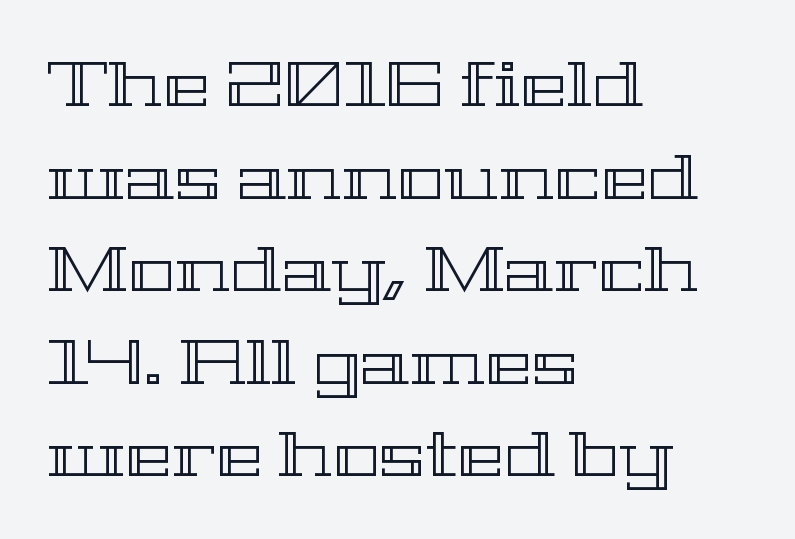
Q: Is the text italic (slanted)? A: No, it is upright.
Q: Is the text underlined? A: No.
Q: How is the paragraph aligned? A: Left-aligned.
Q: Is the spacing between letters normal or unusually wide? A: Normal.
Q: Is the spacing between lines tight, normal or loose? A: Normal.
Q: Width (condensed, normal, or wide)? A: Wide.
Q: x-height? A: Medium.
Q: Monospaced? A: No.
